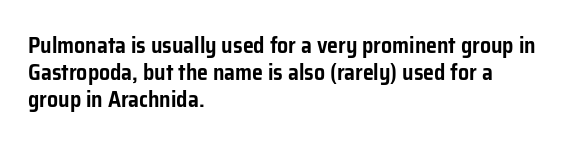
The image shows 22 px text type, upright; set left-aligned, line spacing 1.23x, normal letter spacing, not underlined.
